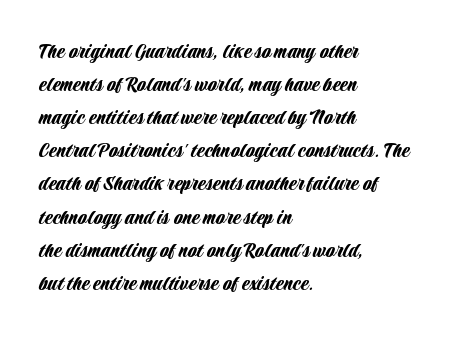
The image shows 23 px text type; set left-aligned, normal line spacing (1.44x), normal letter spacing, not underlined.
